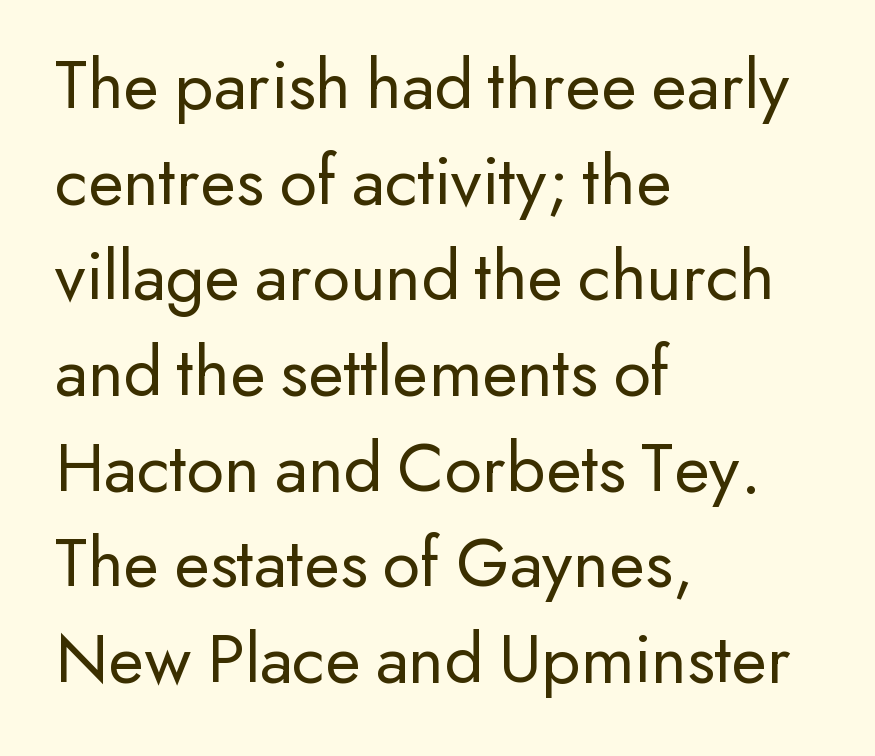
A bare baseline throughout the passage. On a weight scale, this lands at 450 or below. A normal amount of white space separates one row of letters from the next. This is the regular roman posture of the typeface. You could not count columns in this text — the font is proportionally spaced. The paragraph shown leans on its left margin.
